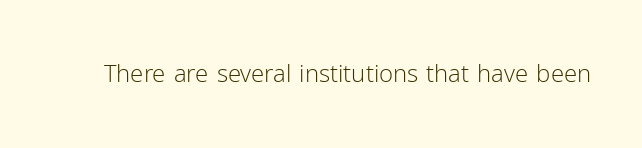
Q: Is the text bold? A: No.
Q: Is the text italic (slanted)? A: No, it is upright.
Q: Is the text underlined? A: No.
Q: Is the spacing between letters normal or unusually wide? A: Normal.
